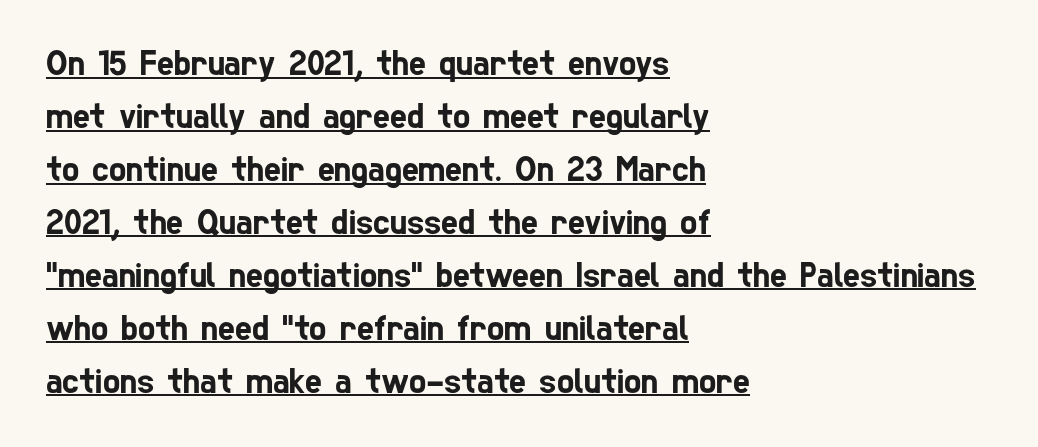
{"serif": "no", "width": "condensed", "stroke_contrast": "low", "x_height": "medium", "monospaced": "no", "underline": "yes", "align": "left", "line_spacing": "normal", "line_spacing_ratio": 1.47, "letter_spacing": "normal", "letter_spacing_em": 0.0, "glyph_px": 36}
